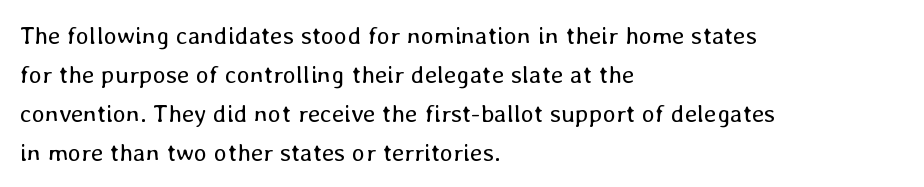
Q: Is the text bold? A: No.
Q: Is the text italic (slanted)? A: No, it is upright.
Q: Is the text underlined? A: No.
Q: How is the paragraph aligned? A: Left-aligned.
Q: Is the spacing between letters normal or unusually wide? A: Normal.
Q: Is the spacing between lines tight, normal or loose? A: Normal.
